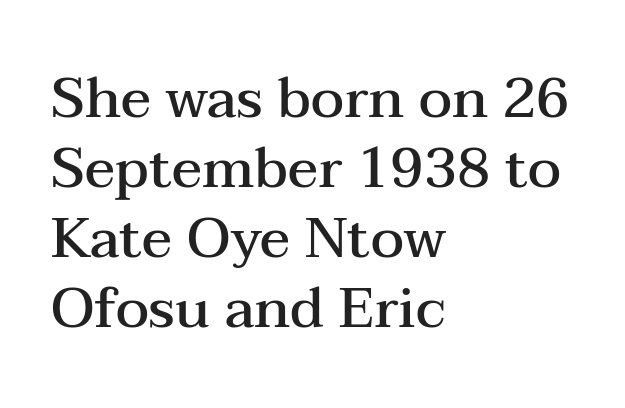
The image shows 56 px semibold, wide serif type, upright; set left-aligned, normal line spacing (1.25x), normal letter spacing, not underlined; medium stroke contrast and a medium x-height.
